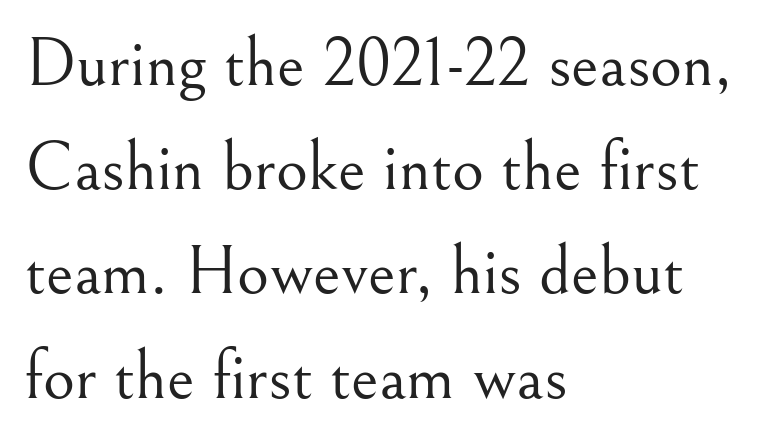
{"serif": "yes", "italic": "no", "bold": "no", "weight": "light", "width": "normal", "stroke_contrast": "medium", "x_height": "small", "monospaced": "no", "underline": "no", "align": "left", "line_spacing": "normal", "line_spacing_ratio": 1.51, "letter_spacing": "normal", "letter_spacing_em": 0.0, "glyph_px": 69}
